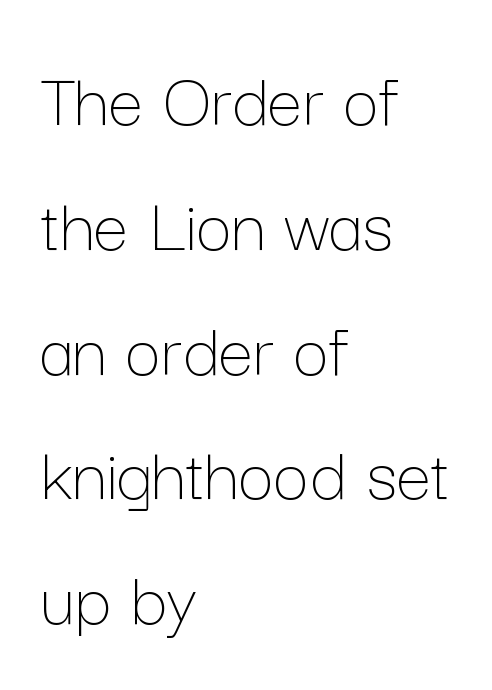
Q: Is the text bold? A: No.
Q: Is the text italic (slanted)? A: No, it is upright.
Q: Is the text underlined? A: No.
Q: How is the paragraph aligned? A: Left-aligned.
Q: Is the spacing between letters normal or unusually wide? A: Normal.
Q: Is the spacing between lines tight, normal or loose? A: Normal.
Q: Width (condensed, normal, or wide)? A: Normal.
Q: Stroke contrast? A: Low.
Q: x-height? A: Medium.
Q: Monospaced? A: No.
